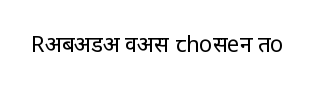
Q: Is the text bold? A: No.
Q: Is the text italic (slanted)? A: No, it is upright.
Q: Is the text underlined? A: No.
Q: Is the spacing between letters normal or unusually wide? A: Normal.
